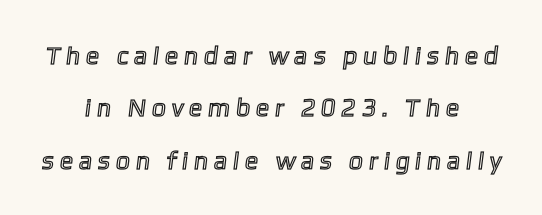
Q: Is the text underlined? A: No.
Q: How is the paragraph aligned? A: Centered.
Q: Is the spacing between letters normal or unusually wide? A: Unusually wide.
Q: Is the spacing between lines tight, normal or loose? A: Loose.
